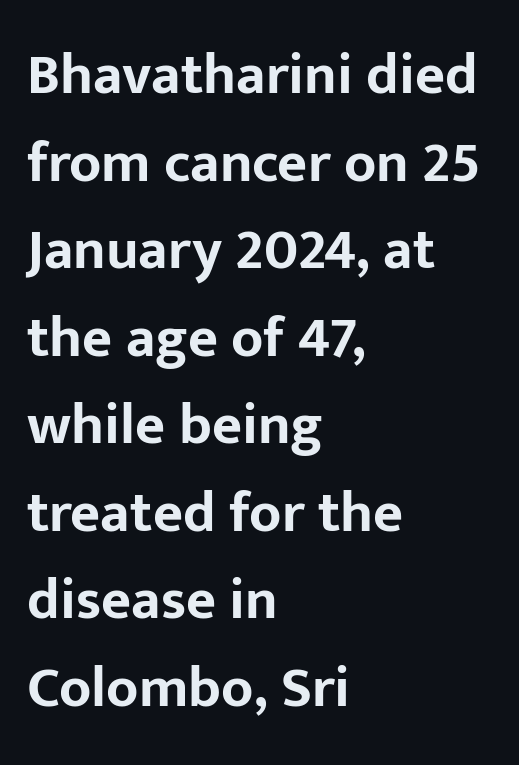
{"serif": "no", "italic": "no", "bold": "yes", "weight": "bold", "width": "normal", "stroke_contrast": "low", "x_height": "medium", "monospaced": "no", "underline": "no", "align": "left", "line_spacing": "normal", "line_spacing_ratio": 1.51, "letter_spacing": "normal", "letter_spacing_em": 0.0, "glyph_px": 58}
